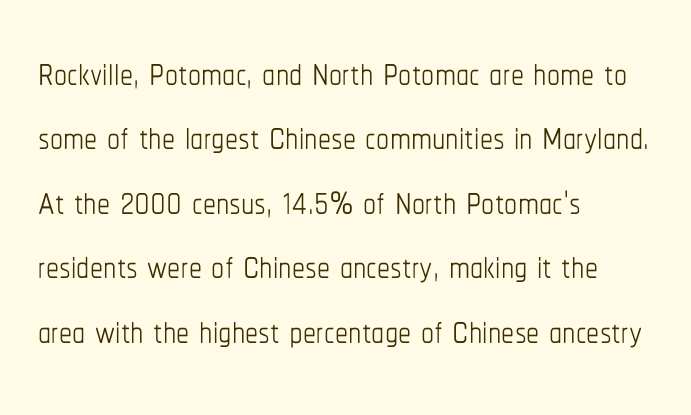
{"italic": "no", "bold": "no", "weight": "thin", "width": "condensed", "stroke_contrast": "low", "x_height": "medium", "monospaced": "no", "underline": "no", "align": "left", "line_spacing_ratio": 1.24, "letter_spacing": "normal", "letter_spacing_em": 0.0, "glyph_px": 52}
